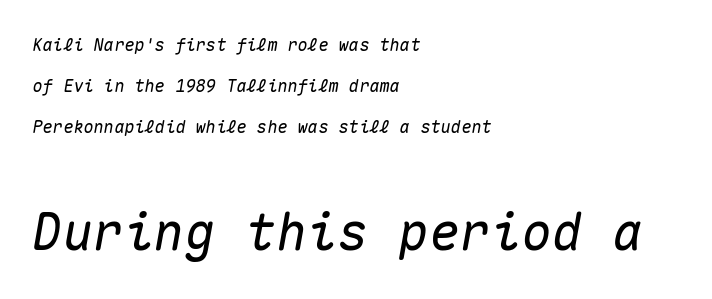
Q: Is the text italic (slanted)? A: Yes, it leans right by about 10 degrees.
Q: Is the text underlined? A: No.
Q: How is the paragraph aligned? A: Left-aligned.
Q: Is the spacing between letters normal or unusually wide? A: Normal.
Q: Is the spacing between lines tight, normal or loose? A: Loose.
Q: Which block of text is set in a larger size, the first (top) or the second (bottom)? A: The second (bottom) one.
Q: Width (condensed, normal, or wide)? A: Normal.
Q: Stroke contrast? A: Medium.
Q: x-height? A: Medium.
Q: Monospaced? A: Yes.
